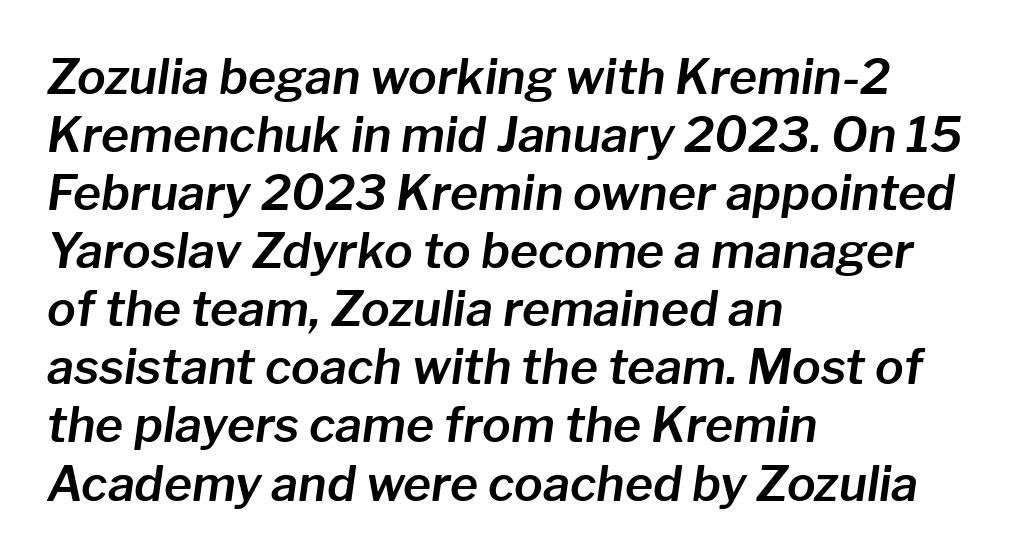
Q: Is the text italic (slanted)? A: Yes, it leans right by about 8 degrees.
Q: Is the text underlined? A: No.
Q: How is the paragraph aligned? A: Left-aligned.
Q: Is the spacing between letters normal or unusually wide? A: Normal.
Q: Width (condensed, normal, or wide)? A: Normal.
Q: Stroke contrast? A: Low.
Q: x-height? A: Medium.
Q: Monospaced? A: No.
